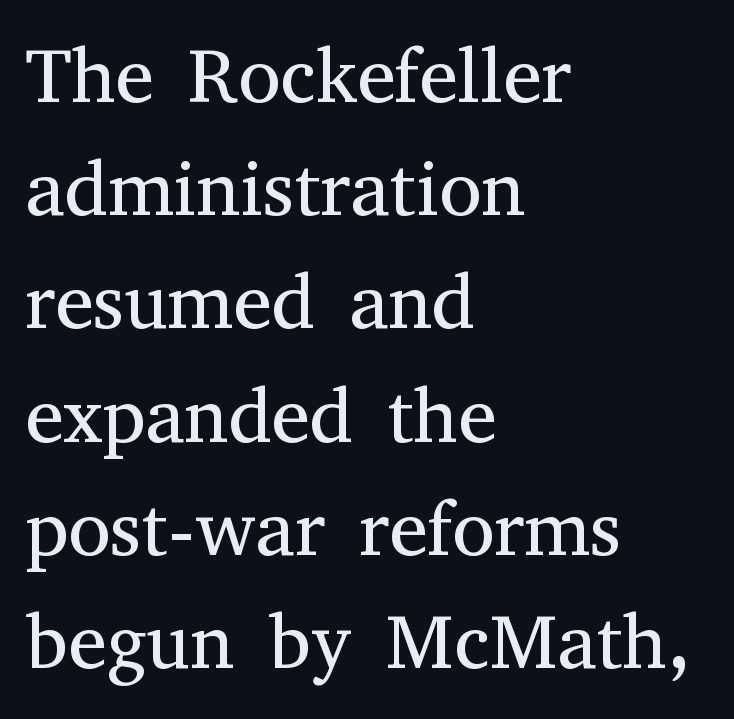
Q: Is the text bold? A: No.
Q: Is the text italic (slanted)? A: No, it is upright.
Q: Is the typeface a serif or a sans-serif typeface? A: Serif.
Q: Is the text underlined? A: No.
Q: How is the paragraph aligned? A: Left-aligned.
Q: Is the spacing between letters normal or unusually wide? A: Normal.
Q: Is the spacing between lines tight, normal or loose? A: Normal.
Q: Width (condensed, normal, or wide)? A: Normal.
Q: Stroke contrast? A: Medium.
Q: x-height? A: Medium.
Q: Monospaced? A: No.
